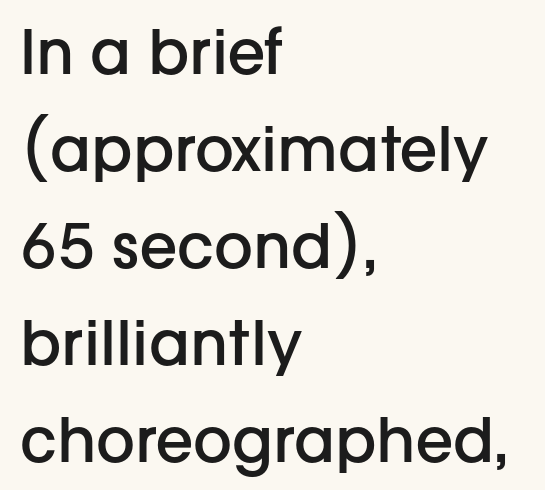
{"serif": "no", "italic": "no", "bold": "semi", "weight": "semibold", "width": "normal", "stroke_contrast": "low", "x_height": "medium", "monospaced": "no", "underline": "no", "align": "left", "line_spacing": "normal", "line_spacing_ratio": 1.59, "letter_spacing": "normal", "letter_spacing_em": 0.0, "glyph_px": 61}
